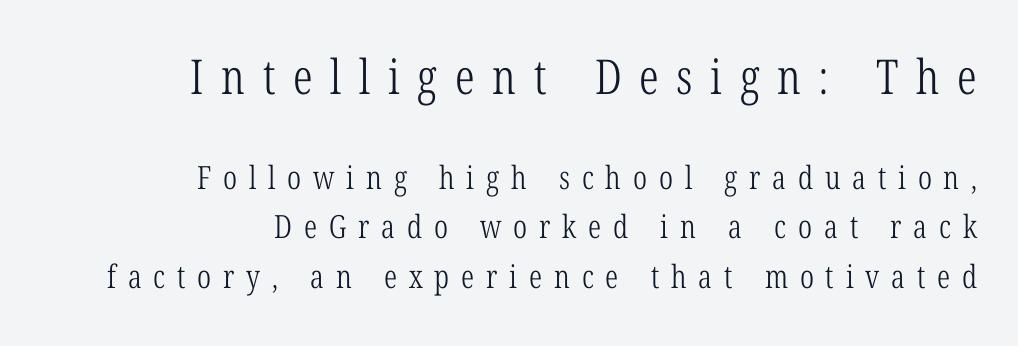
{"serif": "yes", "italic": "no", "bold": "no", "weight": "light", "width": "condensed", "stroke_contrast": "low", "x_height": "medium", "monospaced": "no", "underline": "no", "align": "right", "line_spacing": "normal", "line_spacing_ratio": 1.55, "letter_spacing": "wide", "letter_spacing_em": 0.37, "larger_block": "first", "size_ratio": 1.5, "glyph_px": 48}
